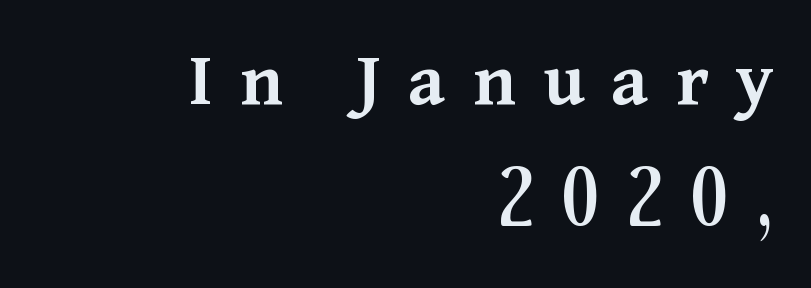
{"serif": "yes", "italic": "no", "bold": "semi", "weight": "semibold", "width": "normal", "stroke_contrast": "medium", "x_height": "medium", "monospaced": "no", "underline": "no", "align": "right", "line_spacing": "normal", "line_spacing_ratio": 1.51, "letter_spacing": "wide", "letter_spacing_em": 0.34, "glyph_px": 80}
